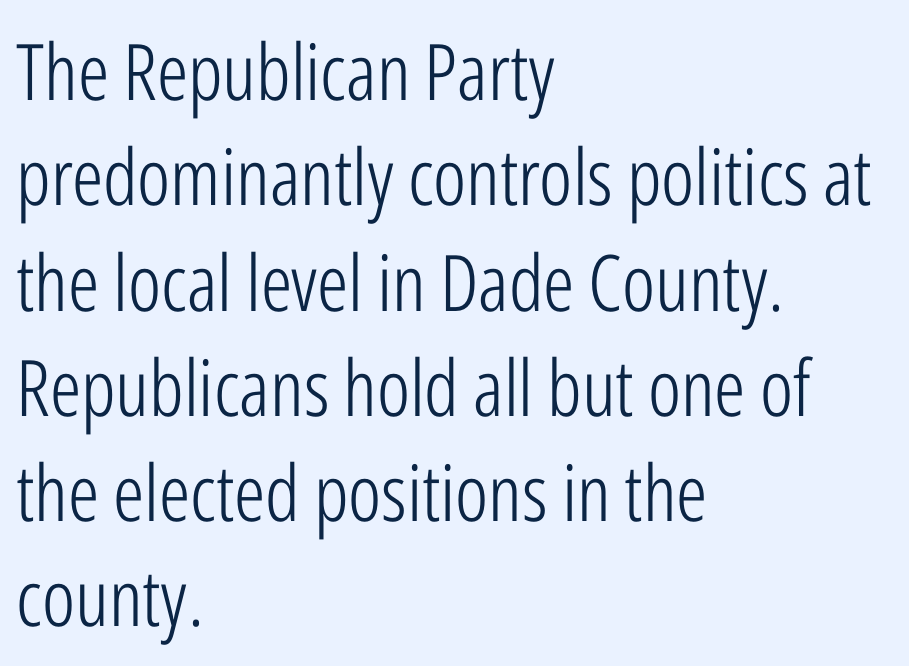
Letters rest on an invisible, unmarked baseline. Note the varied advance widths — an 'i' is clearly narrower than an 'm'. Each word holds together tightly as a unit, with standard inter-letter gaps. Heaviness? Minimal to ordinary, like unemphasized prose.
